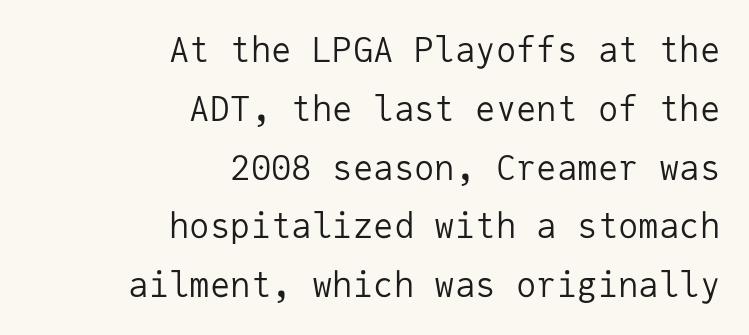
Q: Is the text bold? A: No.
Q: Is the text italic (slanted)? A: No, it is upright.
Q: Is the typeface a serif or a sans-serif typeface? A: Sans-serif.
Q: Is the text underlined? A: No.
Q: How is the paragraph aligned? A: Right-aligned.
Q: Is the spacing between letters normal or unusually wide? A: Normal.
Q: Width (condensed, normal, or wide)? A: Normal.
Q: Stroke contrast? A: Low.
Q: x-height? A: Medium.
Q: Monospaced? A: Yes.
